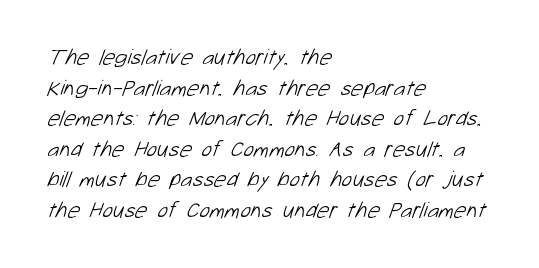
The image shows 22 px text type; set left-aligned, normal line spacing (1.39x), normal letter spacing, not underlined.
